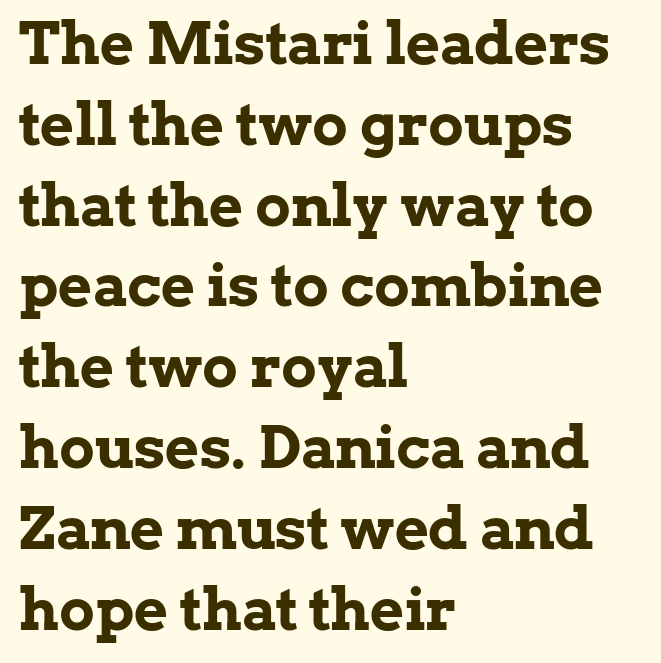
{"serif": "yes", "italic": "no", "bold": "yes", "weight": "bold", "width": "normal", "stroke_contrast": "low", "x_height": "medium", "monospaced": "no", "underline": "no", "align": "left", "line_spacing": "normal", "line_spacing_ratio": 1.37, "letter_spacing": "normal", "letter_spacing_em": 0.0, "glyph_px": 59}
